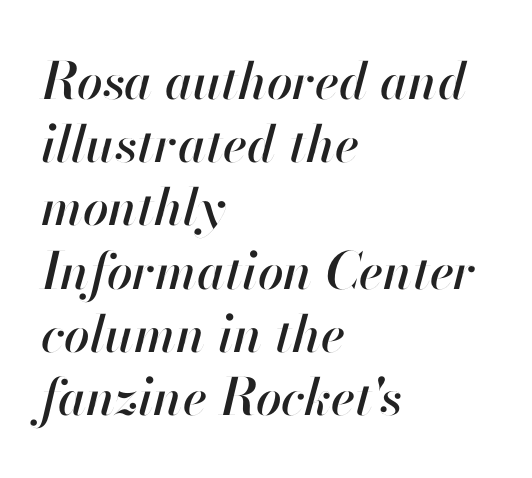
Descenders are the only things crossing below the line. Standard letterfit; no display-style spreading of the glyphs. Each letter keeps its own natural width here, so spacing adapts to shape. Layout note: lines flush left.
